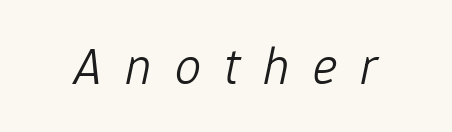
Q: Is the text bold? A: No.
Q: Is the text italic (slanted)? A: Yes, it leans right by about 12 degrees.
Q: Is the text underlined? A: No.
Q: Is the spacing between letters normal or unusually wide? A: Unusually wide.
Q: Width (condensed, normal, or wide)? A: Normal.
Q: Stroke contrast? A: Low.
Q: x-height? A: Medium.
Q: Monospaced? A: No.
